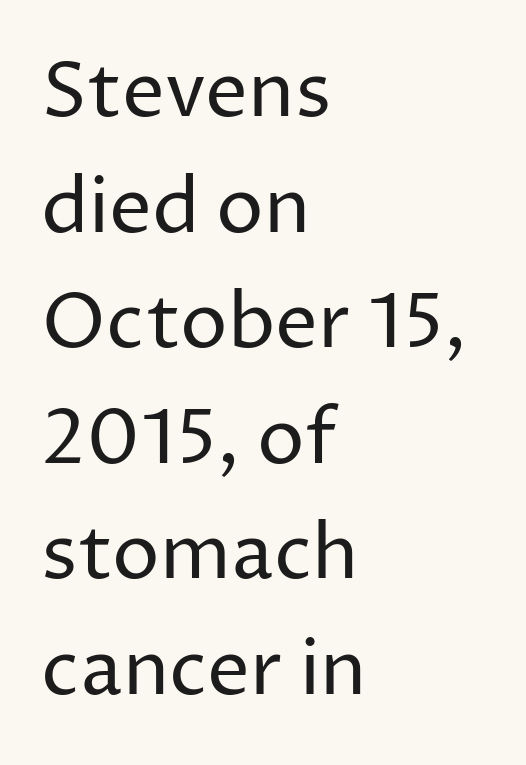
{"serif": "no", "italic": "no", "bold": "no", "weight": "regular", "width": "normal", "stroke_contrast": "low", "x_height": "medium", "monospaced": "no", "underline": "no", "align": "left", "line_spacing": "normal", "line_spacing_ratio": 1.52, "letter_spacing": "normal", "letter_spacing_em": 0.0, "glyph_px": 76}
